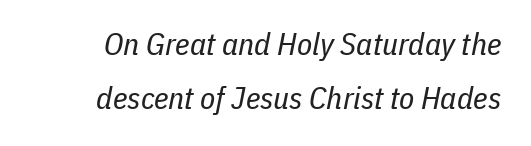
Style check: oblique. Descender tails drop into unmarked territory. Looks like regular typesetting: each glyph gets only the width it needs. The letters sit at their default tracking, neither squeezed nor spread.
